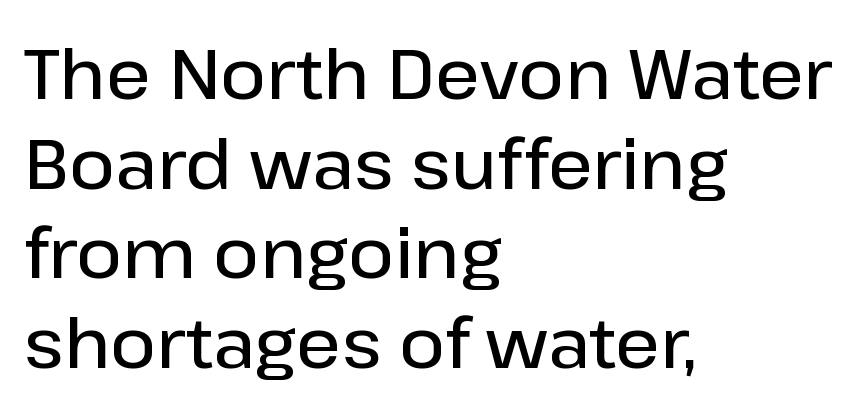
Tracking value appears to be zero — textbook default spacing. Reading down the column, the eye jumps a familiar distance to each next line. The letters stand upright; this is a roman face. Bold? Not quite — semibold, heavier than regular but stopping short.
